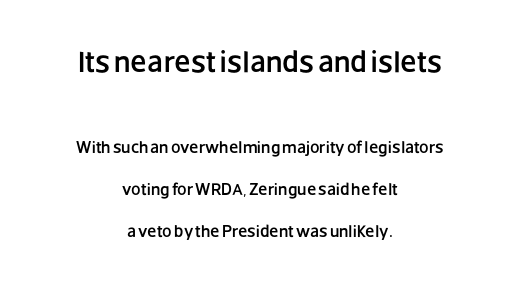
The image shows 30 px sans-serif type, upright; set centered, loose line spacing (2.47x), normal letter spacing, not underlined; the first (top) block is 1.76x larger; low stroke contrast and a large x-height.
